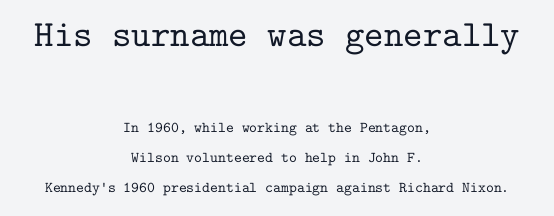
Vertical strokes here are truly vertical. Does the bottom block carry the larger type? No, the top block does. Widely set lines give the paragraph a tall, airy silhouette. In CSS terms this would be text-align: center.
